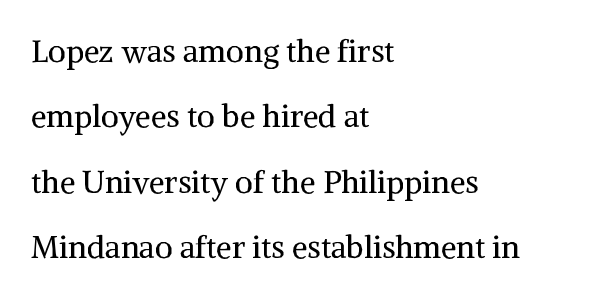
The characters display serif detailing at their extremities. The passage shown is typed in a proportional face where columns would drift. The ragged edge is on the right, which tells us the setting is flush left. Summary of vertical rhythm: relaxed, with wide interline spacing. Every stem runs plumb, perpendicular to the baseline. Default kerning and tracking; the words read as compact shapes.
